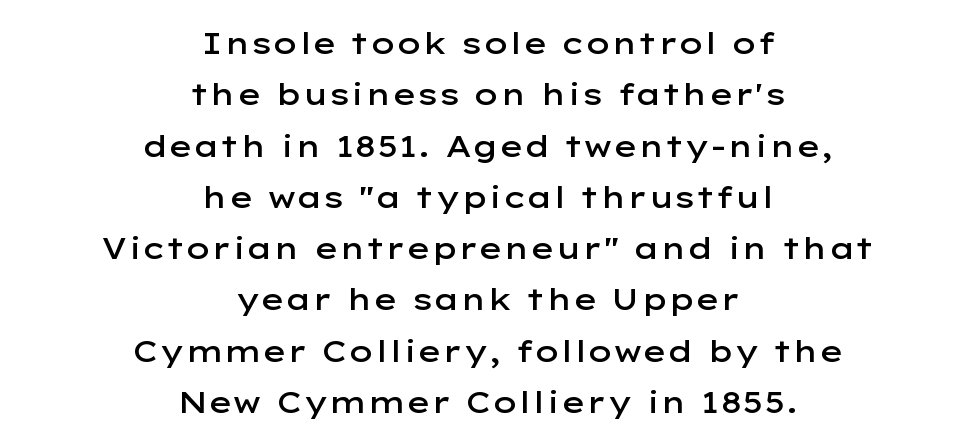
{"serif": "no", "italic": "no", "bold": "semi", "weight": "semibold", "width": "wide", "stroke_contrast": "low", "x_height": "medium", "monospaced": "no", "underline": "no", "align": "center", "line_spacing_ratio": 1.71, "letter_spacing": "normal", "letter_spacing_em": 0.0, "glyph_px": 30}
